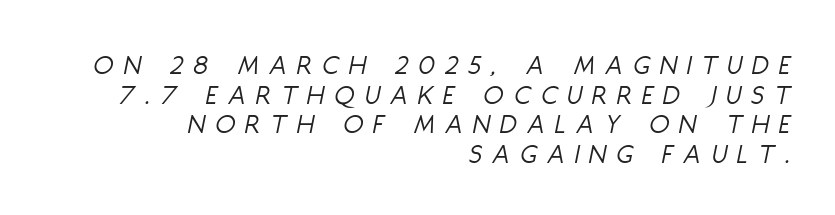
Q: Is the text bold? A: No.
Q: Is the text italic (slanted)? A: Yes, it leans right by about 11 degrees.
Q: Is the text underlined? A: No.
Q: How is the paragraph aligned? A: Right-aligned.
Q: Is the spacing between letters normal or unusually wide? A: Unusually wide.
Q: Is the spacing between lines tight, normal or loose? A: Tight.
Q: Width (condensed, normal, or wide)? A: Condensed.
Q: Stroke contrast? A: Low.
Q: x-height? A: Large.
Q: Monospaced? A: No.
